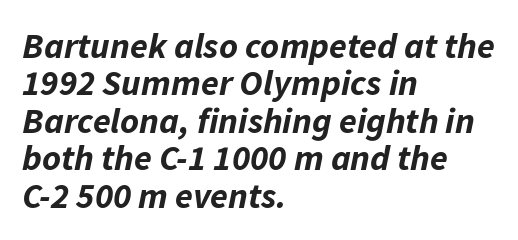
{"italic": "yes", "lean": "right", "slant_degrees": 11, "bold": "yes", "weight": "bold", "width": "normal", "stroke_contrast": "low", "x_height": "medium", "monospaced": "no", "underline": "no", "align": "left", "line_spacing": "tight", "line_spacing_ratio": 1.04, "letter_spacing": "normal", "letter_spacing_em": 0.0, "glyph_px": 36}
